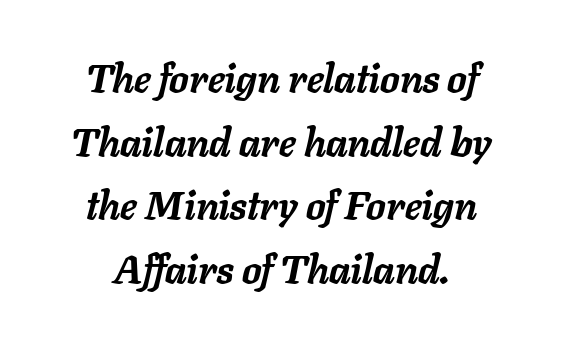
The image shows 39 px semibold type, italic (leaning right); set centered, normal line spacing (1.63x), normal letter spacing, not underlined; low stroke contrast and a medium x-height.
